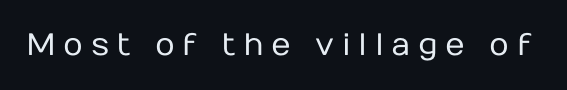
Font category for this specimen: sans-serif. There is plenty of visible air inserted between adjacent glyphs. The typeface has the unassuming heft of standard copy or less. Posture: straight, roman, zero tilt. Letters rest on an invisible, unmarked baseline.
